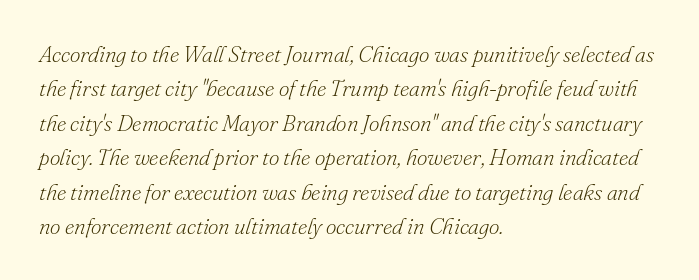
You could call the tracking neutral — neither tight nor loose. Rows of type keep a routine distance in the vertical direction. Stems here are at most as thick as an everyday book face. The ragged edge is on the right, which tells us the setting is flush left. It's the slanting kind of type.
